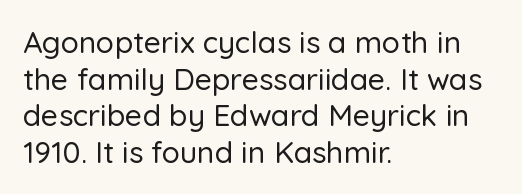
Q: Is the text italic (slanted)? A: No, it is upright.
Q: Is the typeface a serif or a sans-serif typeface? A: Sans-serif.
Q: Is the text underlined? A: No.
Q: How is the paragraph aligned? A: Left-aligned.
Q: Is the spacing between letters normal or unusually wide? A: Normal.
Q: Width (condensed, normal, or wide)? A: Normal.
Q: Stroke contrast? A: Low.
Q: x-height? A: Medium.
Q: Monospaced? A: No.
